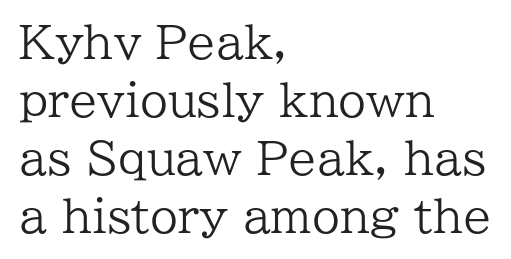
The image shows 45 px regular-weight serif type, upright; set left-aligned, normal line spacing (1.29x), normal letter spacing, not underlined; low stroke contrast and a medium x-height.
